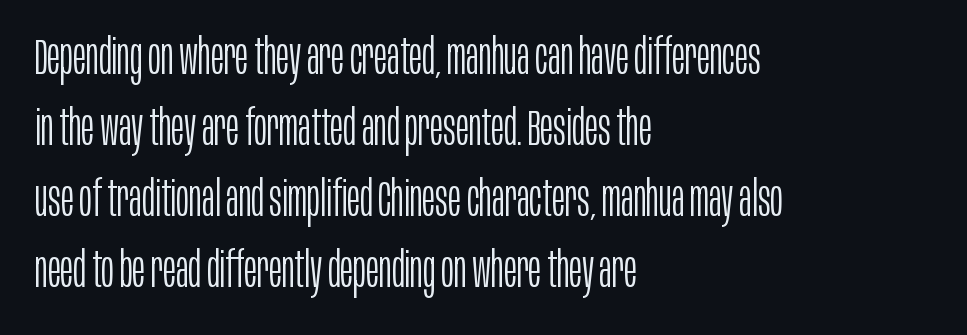
Q: Is the text bold? A: No.
Q: Is the text italic (slanted)? A: No, it is upright.
Q: Is the typeface a serif or a sans-serif typeface? A: Sans-serif.
Q: Is the text underlined? A: No.
Q: How is the paragraph aligned? A: Left-aligned.
Q: Is the spacing between letters normal or unusually wide? A: Normal.
Q: Is the spacing between lines tight, normal or loose? A: Normal.
Q: Width (condensed, normal, or wide)? A: Condensed.
Q: Stroke contrast? A: Low.
Q: x-height? A: Large.
Q: Monospaced? A: No.
